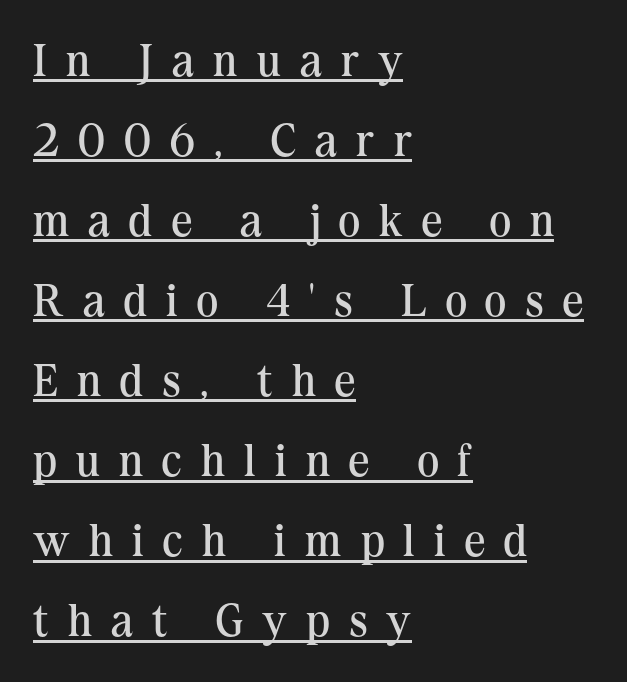
Q: Is the text bold? A: No.
Q: Is the text italic (slanted)? A: No, it is upright.
Q: Is the typeface a serif or a sans-serif typeface? A: Serif.
Q: Is the text underlined? A: Yes.
Q: How is the paragraph aligned? A: Left-aligned.
Q: Is the spacing between letters normal or unusually wide? A: Unusually wide.
Q: Width (condensed, normal, or wide)? A: Normal.
Q: Stroke contrast? A: Medium.
Q: x-height? A: Medium.
Q: Monospaced? A: No.
